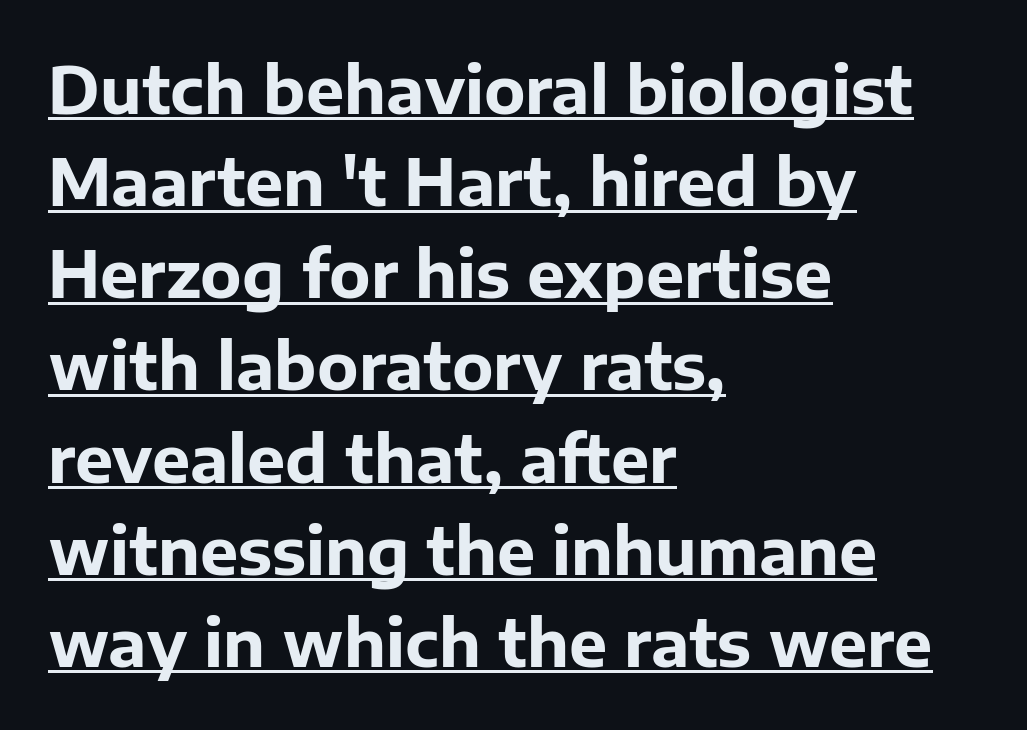
Q: Is the text bold? A: Yes.
Q: Is the text italic (slanted)? A: No, it is upright.
Q: Is the typeface a serif or a sans-serif typeface? A: Sans-serif.
Q: Is the text underlined? A: Yes.
Q: How is the paragraph aligned? A: Left-aligned.
Q: Is the spacing between letters normal or unusually wide? A: Normal.
Q: Is the spacing between lines tight, normal or loose? A: Normal.
Q: Width (condensed, normal, or wide)? A: Normal.
Q: Stroke contrast? A: Low.
Q: x-height? A: Medium.
Q: Monospaced? A: No.
